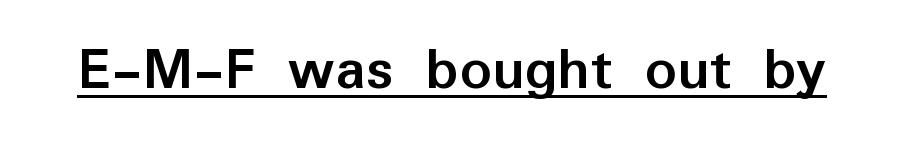
{"serif": "no", "italic": "no", "bold": "yes", "weight": "semibold", "width": "normal", "stroke_contrast": "low", "x_height": "medium", "monospaced": "no", "underline": "yes", "letter_spacing": "normal", "letter_spacing_em": 0.0, "glyph_px": 63}
